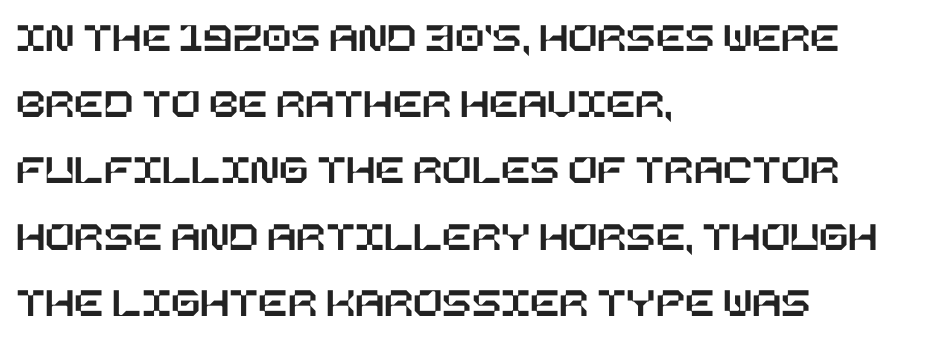
Short note: letters normally spaced. Italic: no, the glyphs are upright roman. Reading down the block, your eye returns to a fixed left position each line. What's the leading like? Ordinary, nothing unusual.
